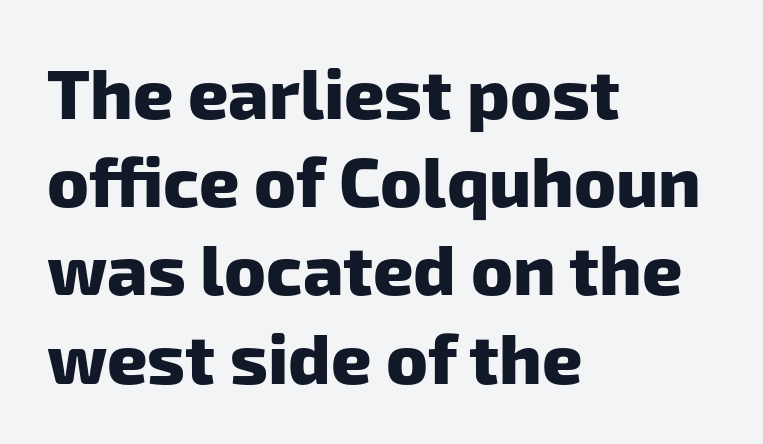
Type style note: lacks serifs. Underline: absent. Layout note: lines flush left. The passage shown is typed in a proportional face where columns would drift.
